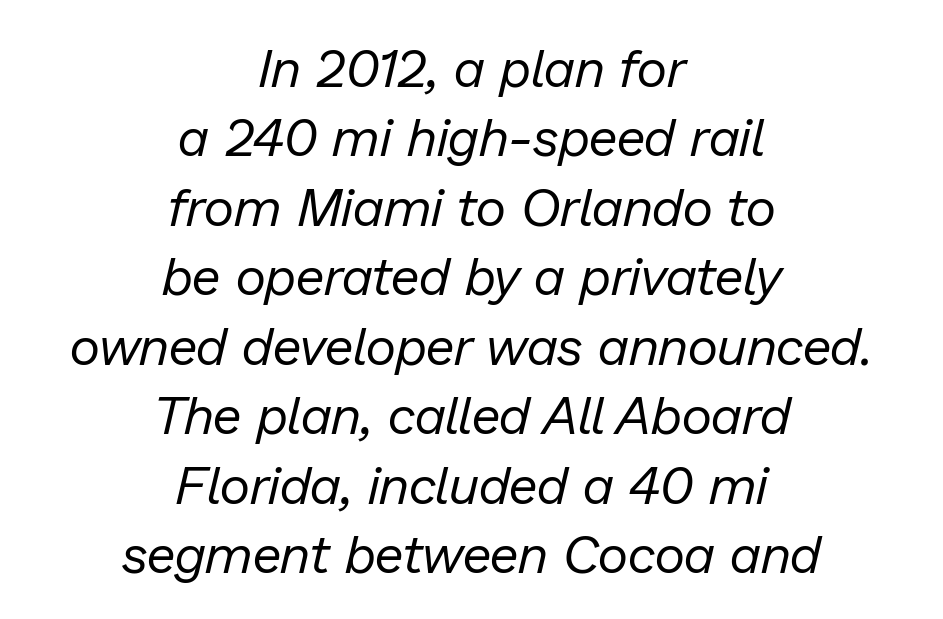
The image shows 53 px regular-weight type, italic (leaning right); set centered, normal line spacing (1.31x), normal letter spacing, not underlined; low stroke contrast and a medium x-height.
